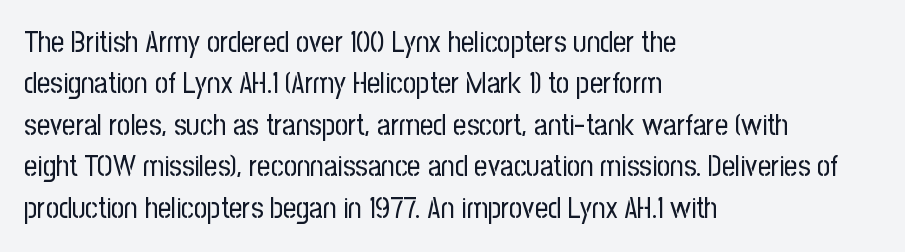
No chunkiness to these letters — they're not bold. Spacing between characters is what you'd get straight out of the box. Regular leading. Classification — sans serif. The letters stand straight up with perfectly vertical stems.
